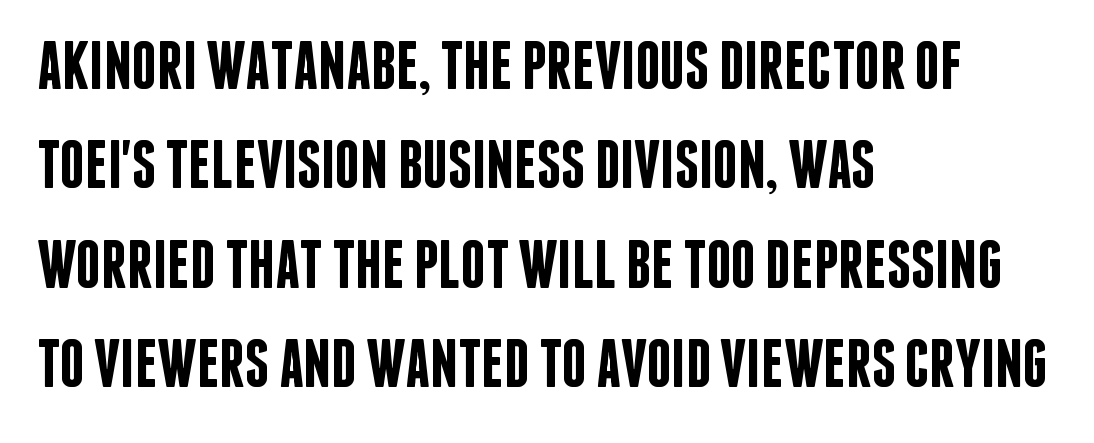
{"serif": "no", "italic": "no", "bold": "semi", "weight": "semibold", "width": "condensed", "stroke_contrast": "low", "x_height": "large", "monospaced": "no", "underline": "no", "align": "left", "line_spacing": "normal", "line_spacing_ratio": 1.44, "letter_spacing": "normal", "letter_spacing_em": 0.0, "glyph_px": 69}
